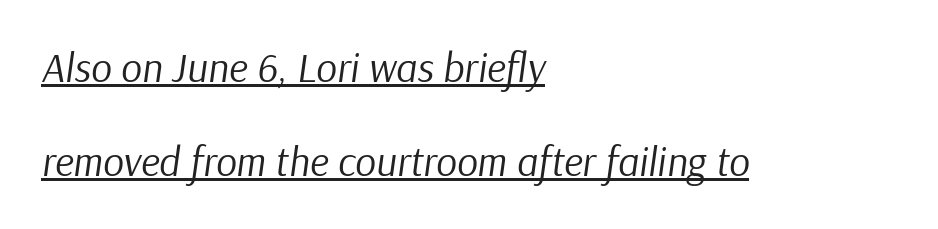
Leading is clearly above the norm, producing a sparse column. Is this a fixed-width face? No — the glyphs have proportional, varying widths. Compared with ordinary roman type, these characters are visibly tilted. Students, observe the line beneath the letters — that is underlining.
